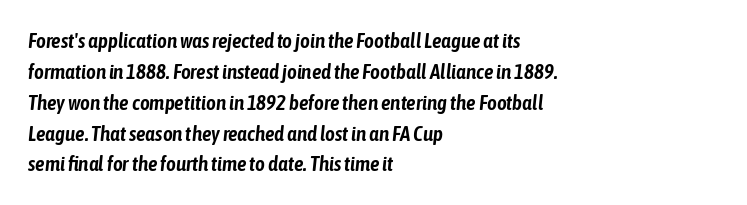
The image shows 21 px text type, italic (leaning right); set left-aligned, normal line spacing (1.47x), normal letter spacing, not underlined.
